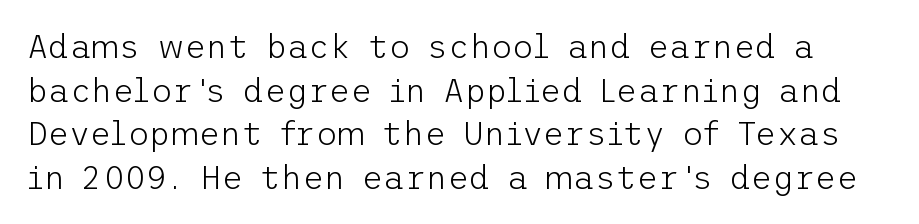
{"serif": "no", "italic": "no", "bold": "no", "weight": "light", "width": "normal", "stroke_contrast": "low", "x_height": "medium", "underline": "no", "line_spacing": "normal", "line_spacing_ratio": 1.32, "letter_spacing": "normal", "letter_spacing_em": 0.0, "glyph_px": 33}
